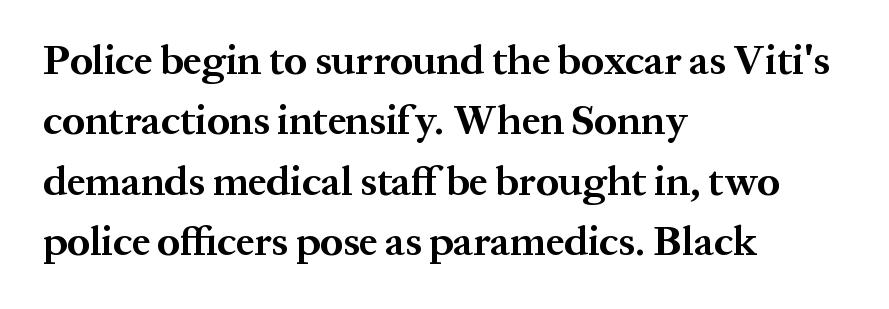
Pretty heavy lettering here — definitely bold. Letters rest on an invisible, unmarked baseline. Short note: letters normally spaced. Characters remain perfectly vertical along every line.
